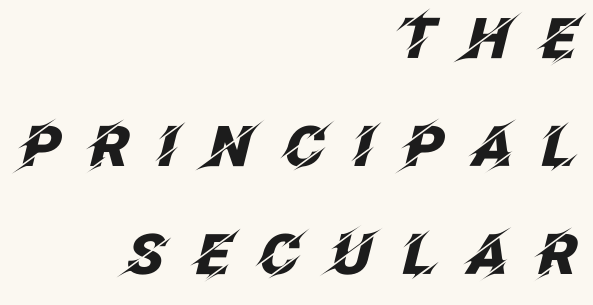
Spacing between characters has been opened up far beyond the box default. The words here are not underlined. Proportional: the letters do not fall into vertical columns. Notice the wide empty band between every row — that's loose leading. The lines in this sample share a right terminus and differ only in where they begin.
